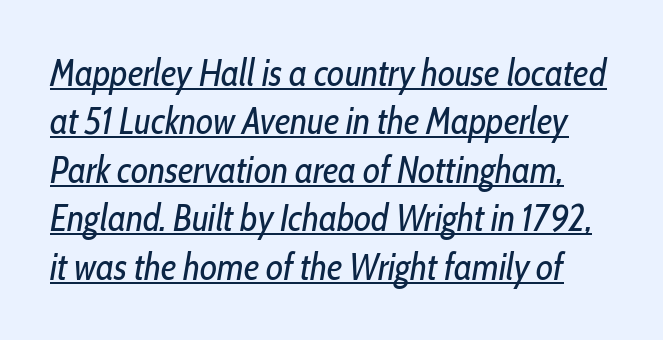
{"italic": "yes", "lean": "right", "slant_degrees": 10, "bold": "no", "weight": "regular", "width": "condensed", "stroke_contrast": "low", "x_height": "medium", "monospaced": "no", "underline": "yes", "line_spacing": "normal", "line_spacing_ratio": 1.31, "letter_spacing": "normal", "letter_spacing_em": 0.0, "glyph_px": 37}
